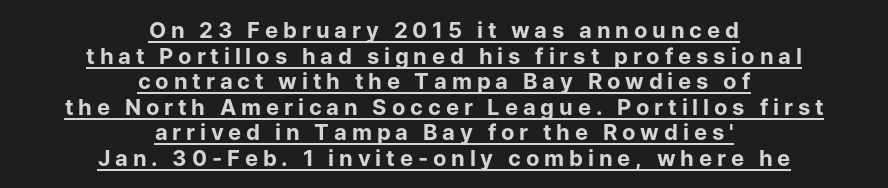
Q: Is the text bold? A: Yes.
Q: Is the text italic (slanted)? A: No, it is upright.
Q: Is the text underlined? A: Yes.
Q: How is the paragraph aligned? A: Centered.
Q: Is the spacing between letters normal or unusually wide? A: Unusually wide.
